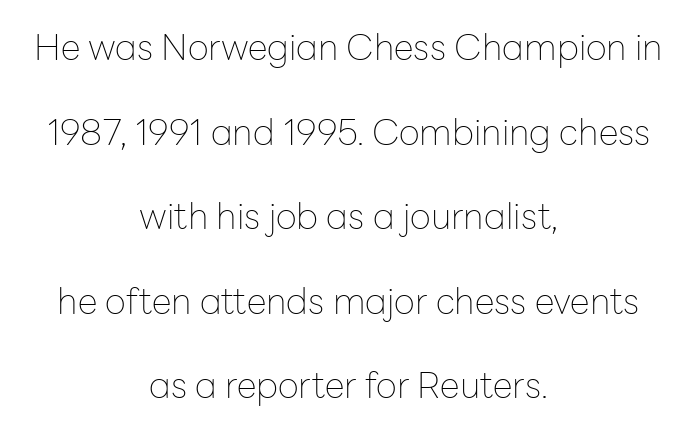
The image shows 36 px thin sans-serif type, upright; set centered, loose line spacing (2.35x), normal letter spacing, not underlined; low stroke contrast and a medium x-height.
